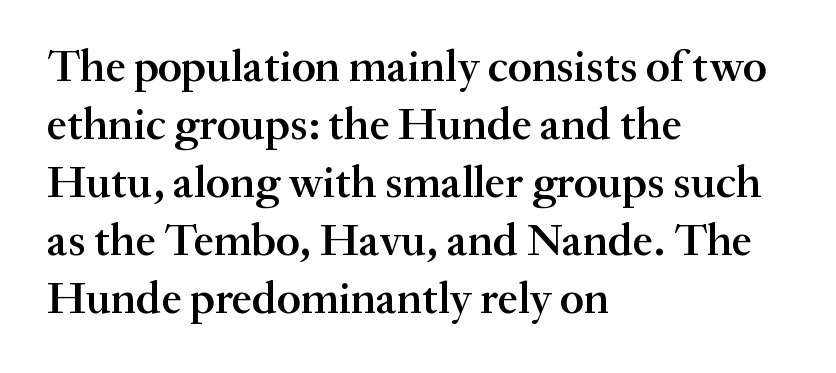
The image shows 45 px semibold serif type, upright; set left-aligned, normal line spacing (1.29x), normal letter spacing, not underlined; medium stroke contrast and a small x-height.
